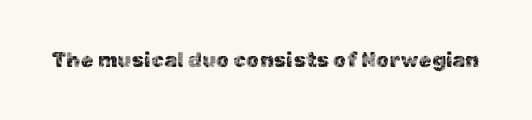
Every character sits straight up, as roman type does. The string is rendered with underlining switched off. Students, note that the glyphs here touch the page at normal intervals.
